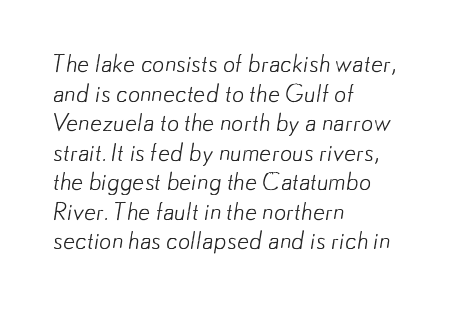
Q: Is the text bold? A: No.
Q: Is the text underlined? A: No.
Q: How is the paragraph aligned? A: Left-aligned.
Q: Is the spacing between letters normal or unusually wide? A: Normal.
